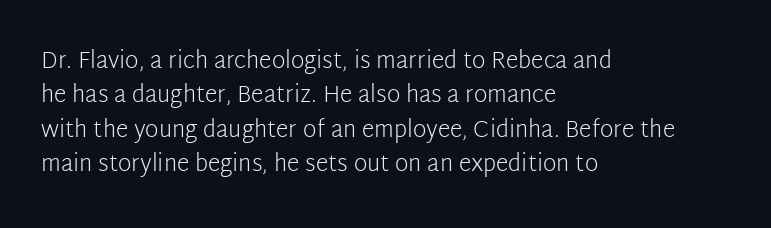
The image shows 23 px text type, upright; set left-aligned, normal line spacing (1.49x), normal letter spacing, not underlined.
